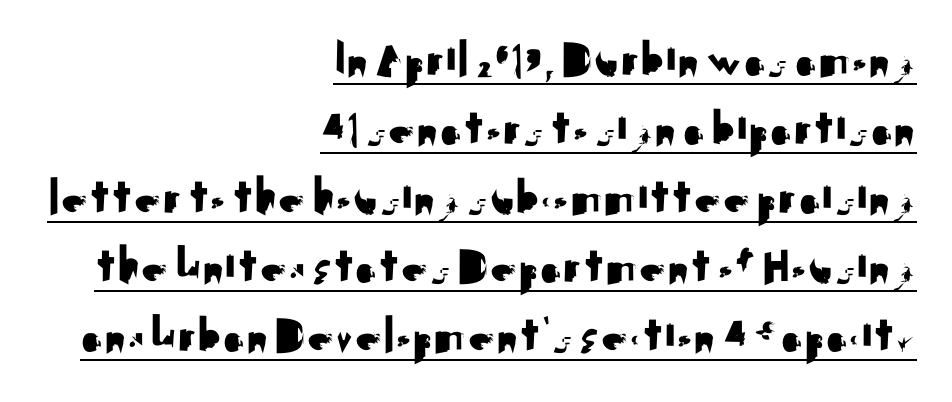
Q: Is the text italic (slanted)? A: No, it is upright.
Q: Is the typeface a serif or a sans-serif typeface? A: Sans-serif.
Q: Is the text underlined? A: Yes.
Q: How is the paragraph aligned? A: Right-aligned.
Q: Is the spacing between letters normal or unusually wide? A: Normal.
Q: Is the spacing between lines tight, normal or loose? A: Normal.
Q: Width (condensed, normal, or wide)? A: Normal.
Q: Stroke contrast? A: Medium.
Q: x-height? A: Small.
Q: Monospaced? A: No.
